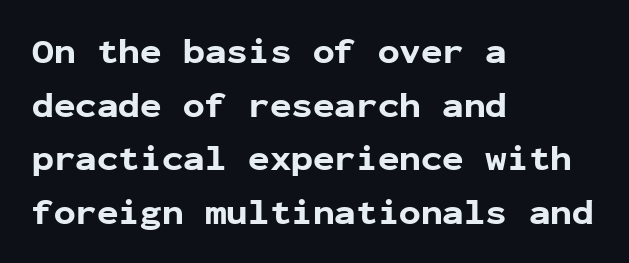
The image shows 36 px bold sans-serif type, upright, monospaced; set left-aligned, normal line spacing (1.49x), normal letter spacing, not underlined; low stroke contrast and a medium x-height.
